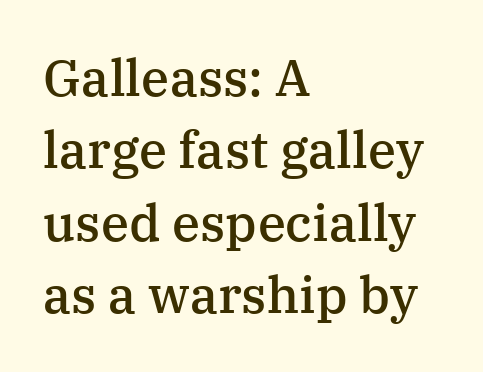
No italicization has been applied; the sample stays upright. No extra tracking has been applied to these lines. What's the leading like? Ordinary, nothing unusual. Typographically, this falls in the serif category.
